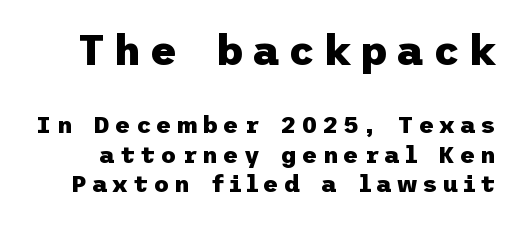
{"serif": "no", "italic": "no", "bold": "yes", "weight": "heavy", "width": "normal", "stroke_contrast": "low", "x_height": "medium", "underline": "no", "line_spacing_ratio": 1.23, "letter_spacing": "wide", "letter_spacing_em": 0.21, "larger_block": "first", "size_ratio": 1.75, "glyph_px": 42}
